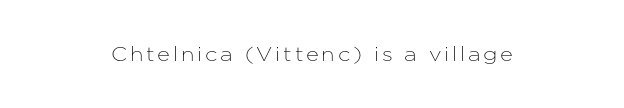
Q: Is the text italic (slanted)? A: No, it is upright.
Q: Is the text underlined? A: No.
Q: How is the paragraph aligned? A: Centered.
